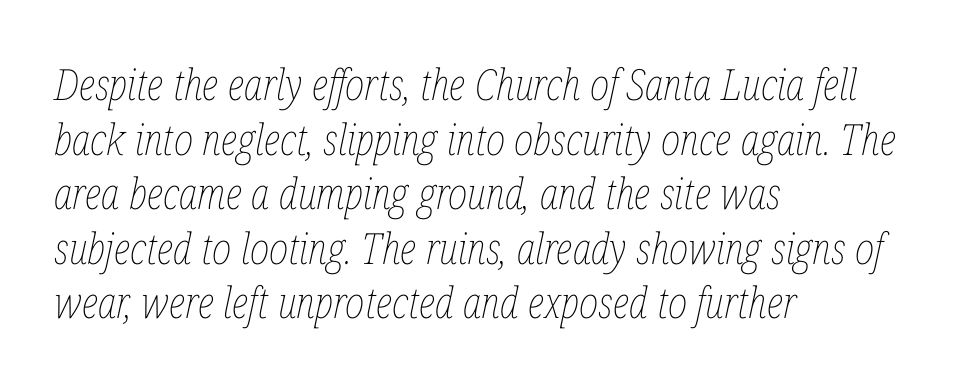
{"italic": "yes", "lean": "right", "slant_degrees": 12, "bold": "no", "weight": "thin", "width": "condensed", "stroke_contrast": "low", "x_height": "medium", "monospaced": "no", "underline": "no", "align": "left", "line_spacing": "normal", "line_spacing_ratio": 1.27, "letter_spacing": "normal", "letter_spacing_em": 0.0, "glyph_px": 43}
